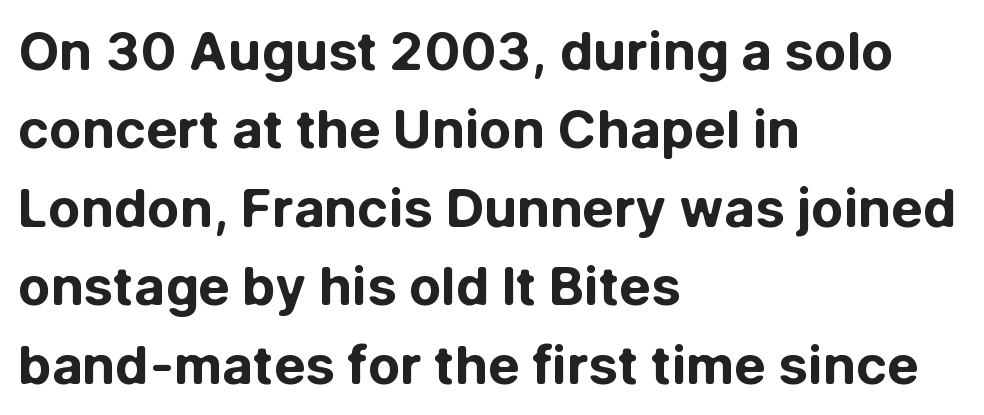
{"serif": "no", "italic": "no", "bold": "yes", "weight": "bold", "width": "normal", "stroke_contrast": "low", "x_height": "medium", "monospaced": "no", "underline": "no", "align": "left", "line_spacing": "normal", "line_spacing_ratio": 1.48, "letter_spacing": "normal", "letter_spacing_em": 0.0, "glyph_px": 53}
